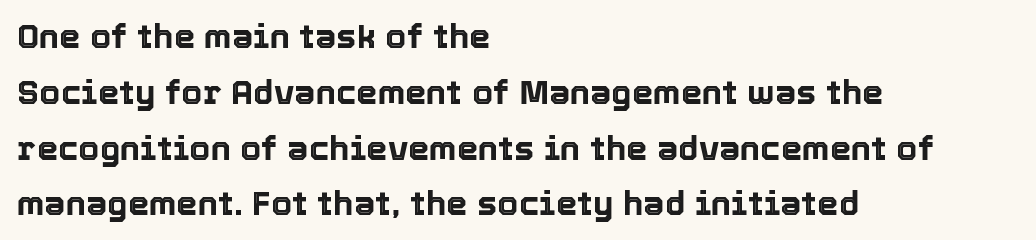
{"italic": "no", "width": "normal", "x_height": "medium", "monospaced": "no", "underline": "no", "align": "left", "line_spacing": "normal", "line_spacing_ratio": 1.64, "letter_spacing": "normal", "letter_spacing_em": 0.0, "glyph_px": 34}
